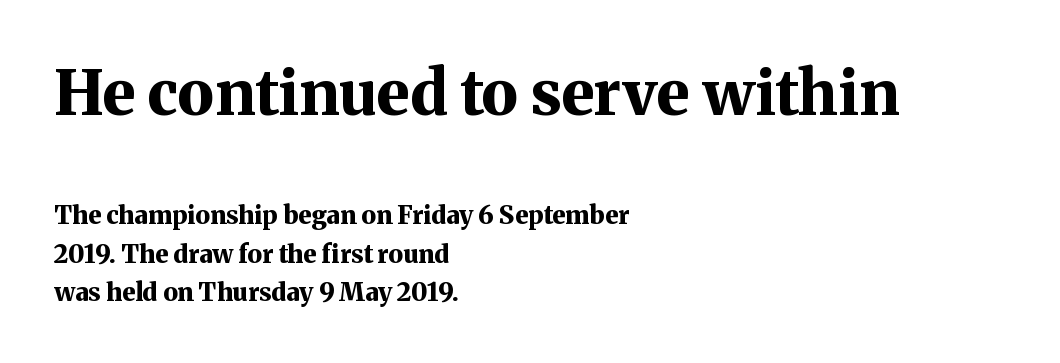
The image shows 62 px bold serif type, upright; set left-aligned, normal line spacing (1.54x), normal letter spacing, not underlined; the first (top) block is 2.48x larger; medium stroke contrast and a medium x-height.
